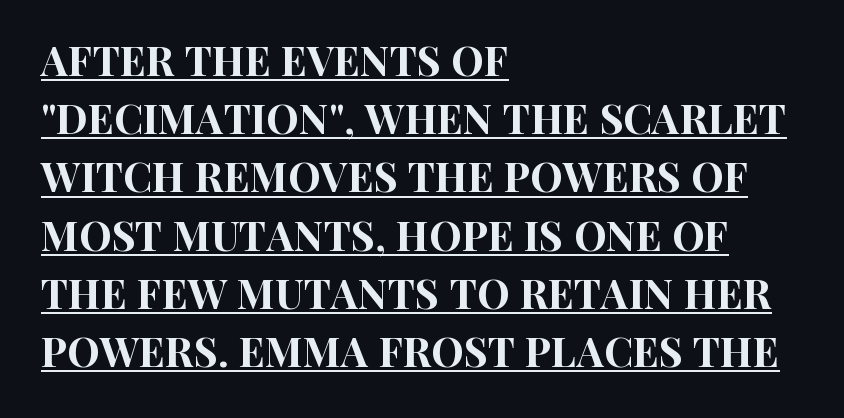
You can tell from the bare stems that sans-serif type was used. Words appear dense and cohesive because spacing is normal. A typesetter would call this proportional, since set widths differ per character. Compared with undecorated copy, this sample adds a rule below the words. Italic: no, the glyphs are upright roman.
